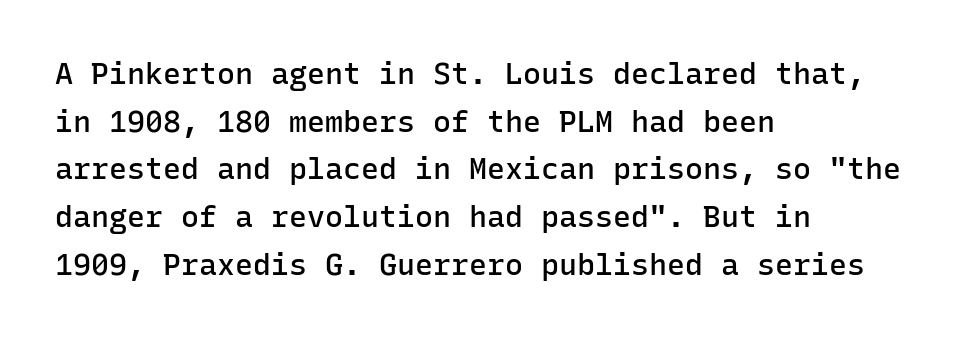
{"serif": "no", "italic": "no", "bold": "semi", "weight": "semibold", "width": "normal", "stroke_contrast": "low", "x_height": "medium", "monospaced": "yes", "underline": "no", "align": "left", "line_spacing": "normal", "line_spacing_ratio": 1.59, "letter_spacing": "normal", "letter_spacing_em": 0.0, "glyph_px": 30}
